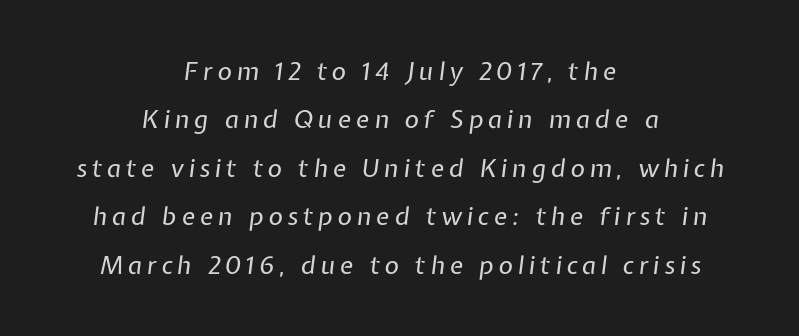
The image shows 25 px text type, italic (leaning right); set centered, loose line spacing (1.94x), not underlined.
